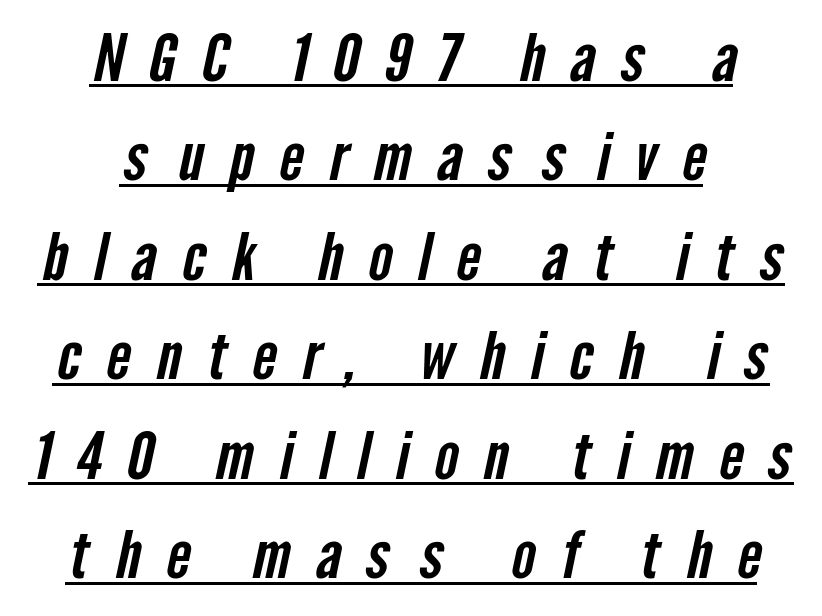
The image shows 65 px condensed sans-serif type; set centered, normal line spacing (1.53x), unusually wide letter spacing (+0.39 em), underlined; low stroke contrast and a medium x-height.
